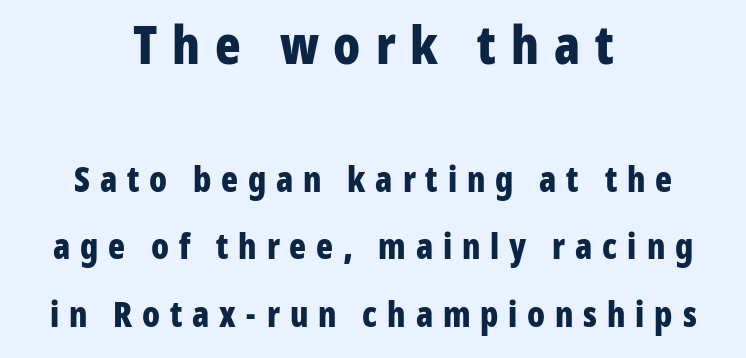
Lines of text with bare space underneath. A full-strength bold gives these letters their thick strokes. In terms of letterspacing, this is a distinctly airy, spread setting. This is roman type, the default non-slanted kind. Here the designer chose a conventional face with non-uniform glyph widths. The paragraph has two soft edges and a firm central axis.
